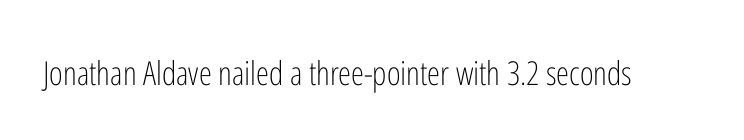
This is roman type, the default non-slanted kind. The zone under the glyphs is completely vacant. This sample has the flowing, uneven cadence of proportional lettering. The designer went with a sans here, leaving each stem footless. Each stroke keeps to a modest, everyday thickness or less.
